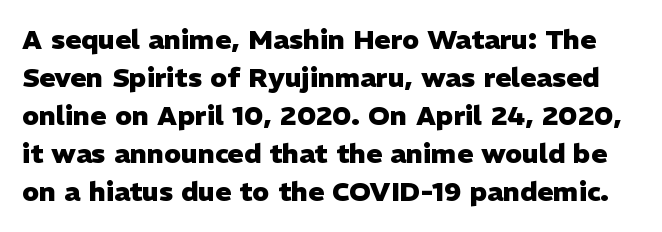
The image shows 27 px bold type, upright; set normal line spacing (1.41x), normal letter spacing, not underlined.
